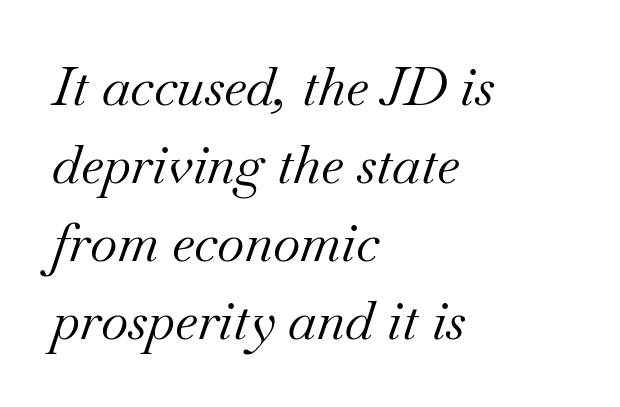
The image shows 53 px regular-weight serif type, italic (leaning right); set left-aligned, normal line spacing (1.47x), normal letter spacing, not underlined; medium stroke contrast and a small x-height.
